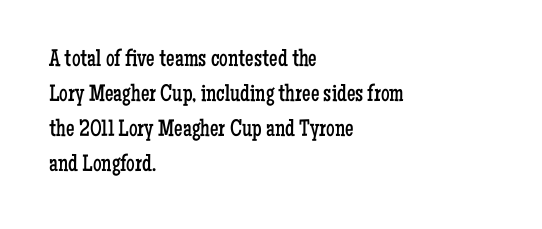
The image shows 24 px text type, upright; set left-aligned, normal line spacing (1.46x), normal letter spacing, not underlined.
